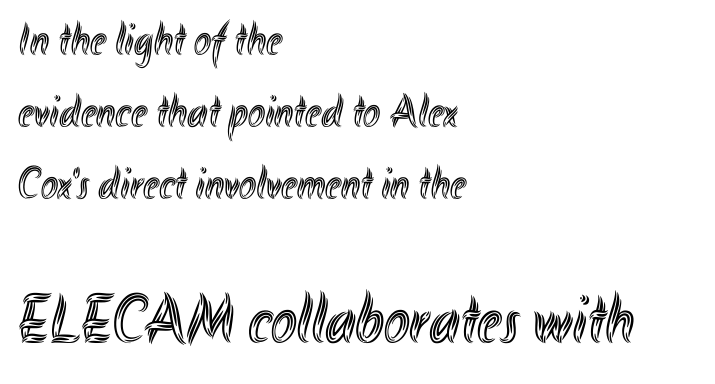
Q: Is the text italic (slanted)? A: Yes.
Q: Is the text underlined? A: No.
Q: How is the paragraph aligned? A: Left-aligned.
Q: Is the spacing between letters normal or unusually wide? A: Normal.
Q: Is the spacing between lines tight, normal or loose? A: Normal.
Q: Which block of text is set in a larger size, the first (top) or the second (bottom)? A: The second (bottom) one.
Q: Width (condensed, normal, or wide)? A: Condensed.
Q: x-height? A: Small.
Q: Monospaced? A: No.
